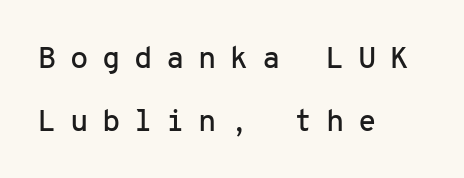
Descender tails drop into unmarked territory. The typography opts for an upright posture over an oblique one. Is this a fixed-width face? Yes — each glyph sits in an identical cell. Compared with a centered layout, this one pins lines to the left instead. This is sans-serif lettering, the kind often seen on screens and signage.
